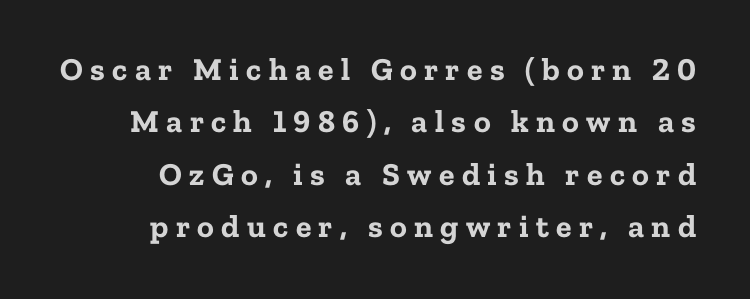
{"serif": "yes", "italic": "no", "bold": "yes", "weight": "bold", "width": "normal", "stroke_contrast": "low", "x_height": "medium", "monospaced": "no", "underline": "no", "line_spacing": "normal", "line_spacing_ratio": 1.64, "letter_spacing": "wide", "letter_spacing_em": 0.23, "glyph_px": 32}
